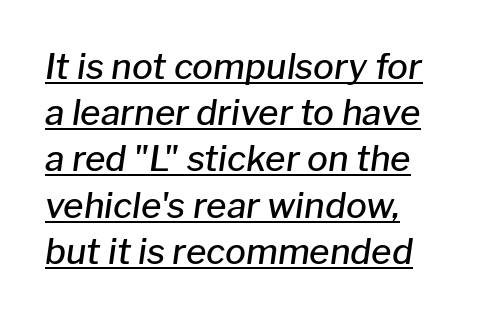
The rows are spaced the way most documents space them. Every character sits at an angle, as italics do. The lines are quadded left. Tracking here is standard; glyphs follow each other at the usual distance.
